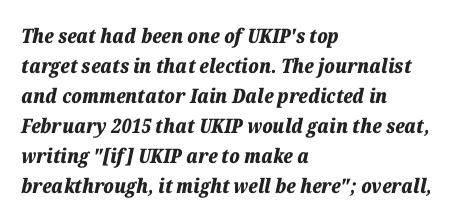
The image shows 20 px bold type, italic (leaning right); set left-aligned, normal line spacing (1.5x), normal letter spacing, not underlined.
